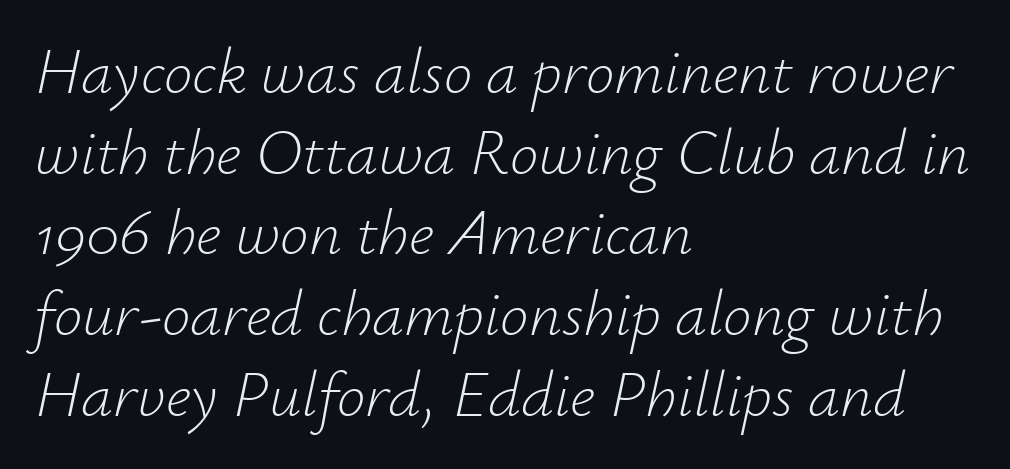
{"italic": "yes", "lean": "right", "slant_degrees": 12, "bold": "no", "weight": "light", "width": "normal", "stroke_contrast": "low", "x_height": "small", "monospaced": "no", "underline": "no", "align": "left", "line_spacing": "normal", "line_spacing_ratio": 1.26, "letter_spacing": "normal", "letter_spacing_em": 0.0, "glyph_px": 64}
